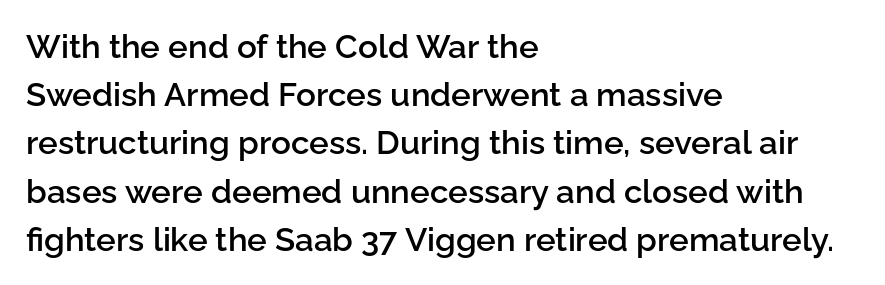
Q: Is the text bold? A: Semi-bold.
Q: Is the text italic (slanted)? A: No, it is upright.
Q: Is the typeface a serif or a sans-serif typeface? A: Sans-serif.
Q: Is the text underlined? A: No.
Q: How is the paragraph aligned? A: Left-aligned.
Q: Is the spacing between letters normal or unusually wide? A: Normal.
Q: Is the spacing between lines tight, normal or loose? A: Normal.
Q: Width (condensed, normal, or wide)? A: Normal.
Q: Stroke contrast? A: Low.
Q: x-height? A: Medium.
Q: Monospaced? A: No.
